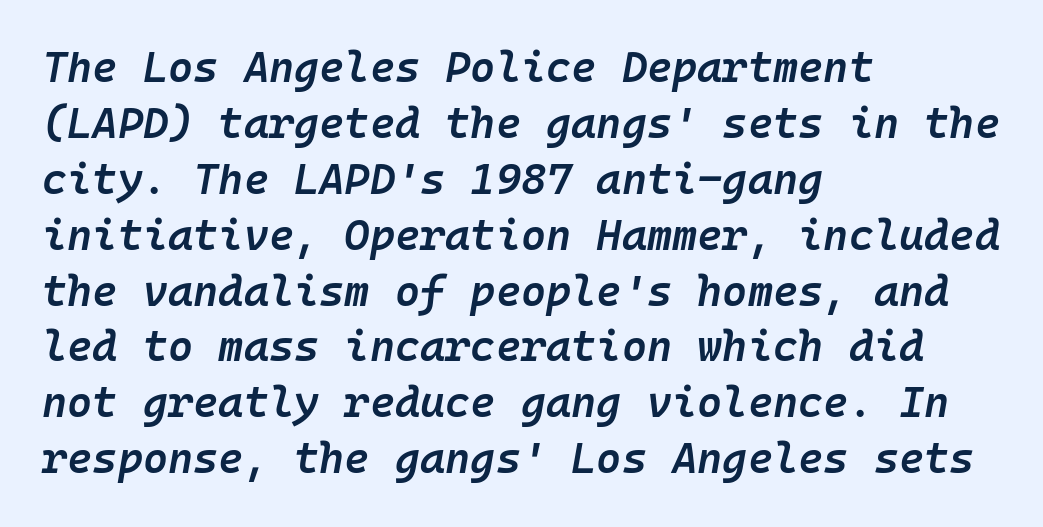
Q: Is the text bold? A: Semi-bold.
Q: Is the text italic (slanted)? A: Yes, it leans right by about 10 degrees.
Q: Is the text underlined? A: No.
Q: How is the paragraph aligned? A: Left-aligned.
Q: Is the spacing between letters normal or unusually wide? A: Normal.
Q: Is the spacing between lines tight, normal or loose? A: Normal.
Q: Width (condensed, normal, or wide)? A: Normal.
Q: Stroke contrast? A: Low.
Q: x-height? A: Medium.
Q: Monospaced? A: Yes.
